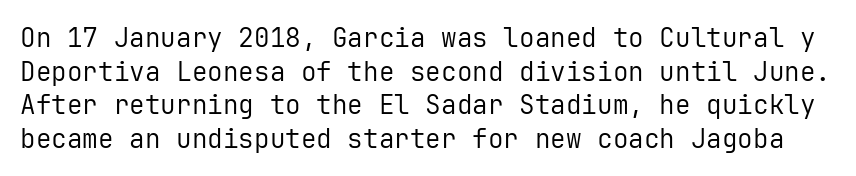
{"italic": "no", "bold": "no", "underline": "no", "line_spacing": "normal", "line_spacing_ratio": 1.29, "letter_spacing": "normal", "letter_spacing_em": 0.0, "glyph_px": 26}
